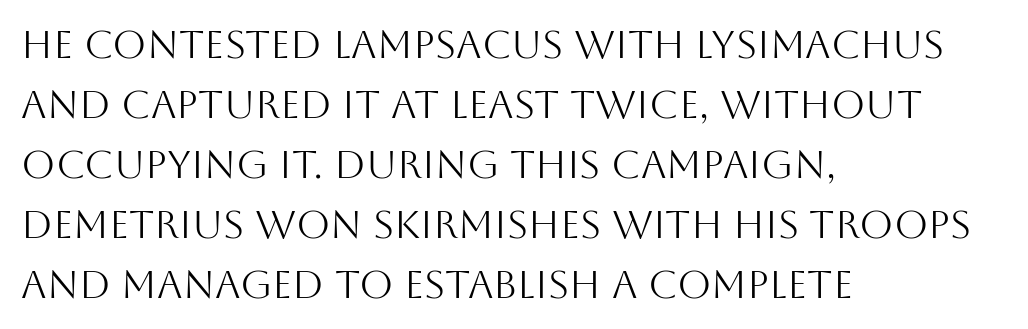
The image shows 39 px light sans-serif type, upright; set left-aligned, normal line spacing (1.54x), normal letter spacing, not underlined; medium stroke contrast and a large x-height.
